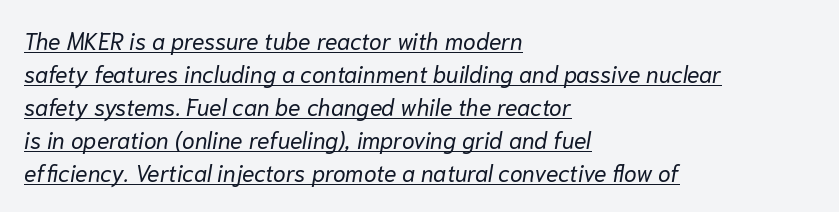
Q: Is the text bold? A: No.
Q: Is the text italic (slanted)? A: Yes, it leans right by about 10 degrees.
Q: Is the text underlined? A: Yes.
Q: How is the paragraph aligned? A: Left-aligned.
Q: Is the spacing between letters normal or unusually wide? A: Normal.
Q: Is the spacing between lines tight, normal or loose? A: Normal.
